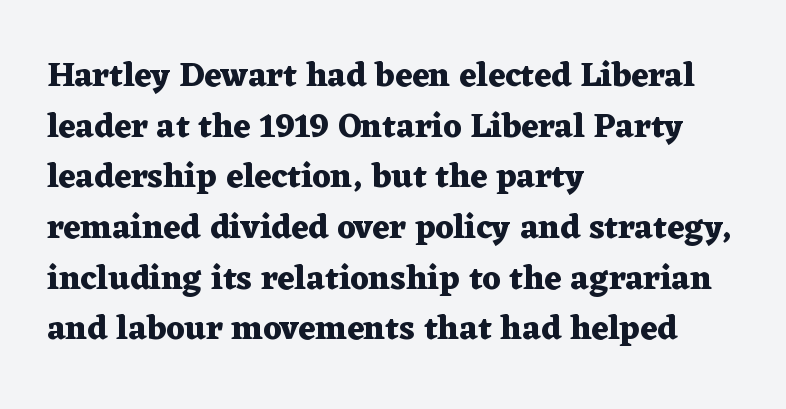
Q: Is the text bold? A: Yes.
Q: Is the text italic (slanted)? A: No, it is upright.
Q: Is the typeface a serif or a sans-serif typeface? A: Serif.
Q: Is the text underlined? A: No.
Q: How is the paragraph aligned? A: Left-aligned.
Q: Is the spacing between letters normal or unusually wide? A: Normal.
Q: Is the spacing between lines tight, normal or loose? A: Normal.
Q: Width (condensed, normal, or wide)? A: Wide.
Q: Stroke contrast? A: Medium.
Q: x-height? A: Medium.
Q: Monospaced? A: No.
